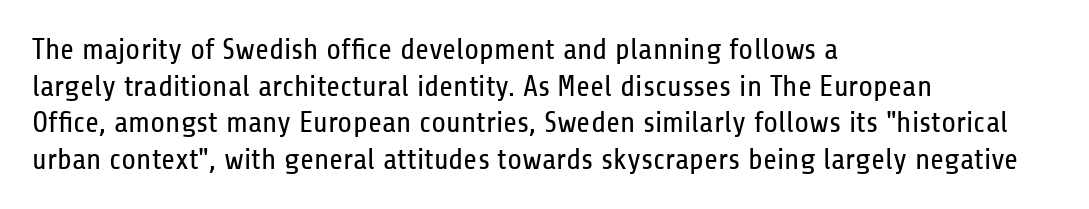
The weight tops out at a normal text grade. Does the copy run flush right? No — it runs flush left. A sans-serif font was chosen for this passage. A roman cut, with each character standing at attention. The letterforms sit shoulder to shoulder at normal distance.
